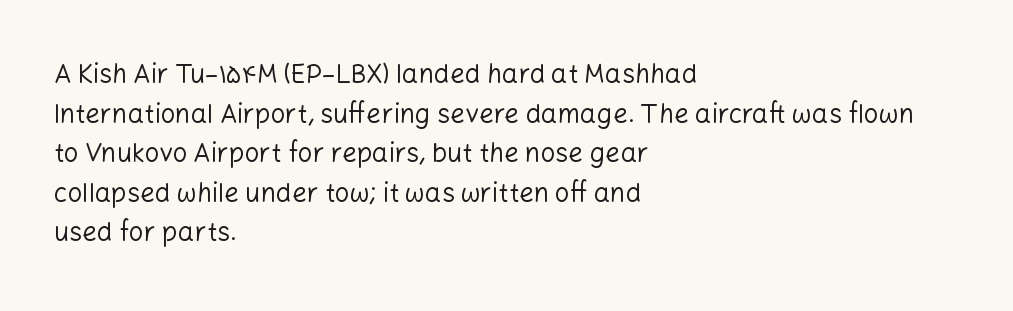
The image shows 26 px text type, upright; set left-aligned, normal line spacing (1.52x), normal letter spacing, not underlined.
